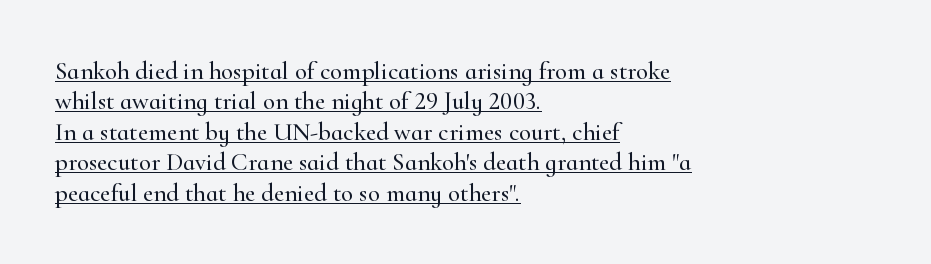
Q: Is the text italic (slanted)? A: No, it is upright.
Q: Is the text underlined? A: Yes.
Q: How is the paragraph aligned? A: Left-aligned.
Q: Is the spacing between letters normal or unusually wide? A: Normal.
